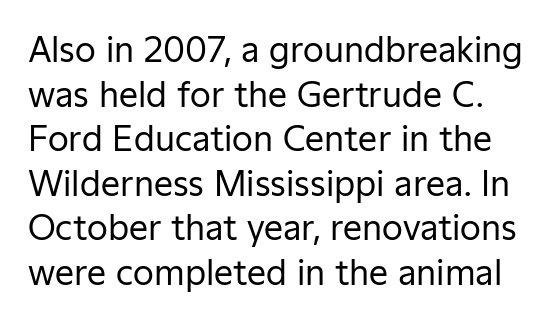
The image shows 34 px regular-weight sans-serif type, upright; set normal line spacing (1.31x), normal letter spacing, not underlined; low stroke contrast and a medium x-height.
